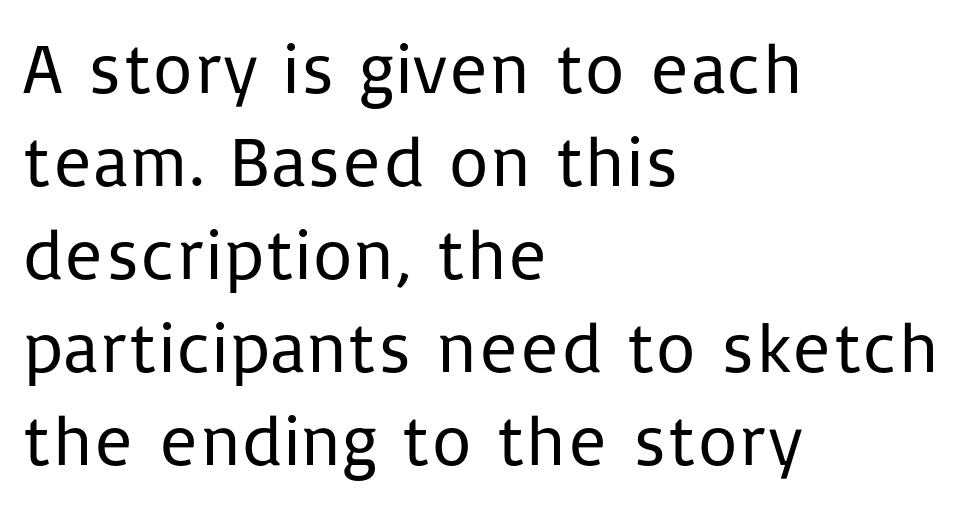
Q: Is the text bold? A: No.
Q: Is the text italic (slanted)? A: No, it is upright.
Q: Is the typeface a serif or a sans-serif typeface? A: Sans-serif.
Q: Is the text underlined? A: No.
Q: How is the paragraph aligned? A: Left-aligned.
Q: Is the spacing between letters normal or unusually wide? A: Normal.
Q: Is the spacing between lines tight, normal or loose? A: Normal.
Q: Width (condensed, normal, or wide)? A: Normal.
Q: Stroke contrast? A: Low.
Q: x-height? A: Medium.
Q: Monospaced? A: No.
